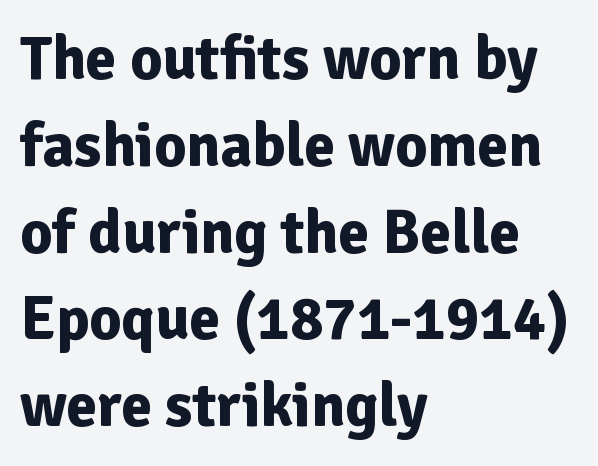
Q: Is the text bold? A: Yes.
Q: Is the text italic (slanted)? A: No, it is upright.
Q: Is the typeface a serif or a sans-serif typeface? A: Sans-serif.
Q: Is the text underlined? A: No.
Q: How is the paragraph aligned? A: Left-aligned.
Q: Is the spacing between letters normal or unusually wide? A: Normal.
Q: Is the spacing between lines tight, normal or loose? A: Normal.
Q: Width (condensed, normal, or wide)? A: Normal.
Q: Stroke contrast? A: Low.
Q: x-height? A: Medium.
Q: Monospaced? A: No.
